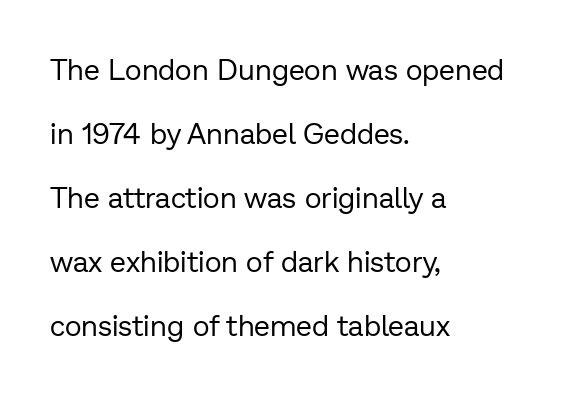
Q: Is the text bold? A: No.
Q: Is the text italic (slanted)? A: No, it is upright.
Q: Is the typeface a serif or a sans-serif typeface? A: Sans-serif.
Q: Is the text underlined? A: No.
Q: How is the paragraph aligned? A: Left-aligned.
Q: Is the spacing between letters normal or unusually wide? A: Normal.
Q: Is the spacing between lines tight, normal or loose? A: Loose.
Q: Width (condensed, normal, or wide)? A: Normal.
Q: Stroke contrast? A: Low.
Q: x-height? A: Medium.
Q: Monospaced? A: No.
